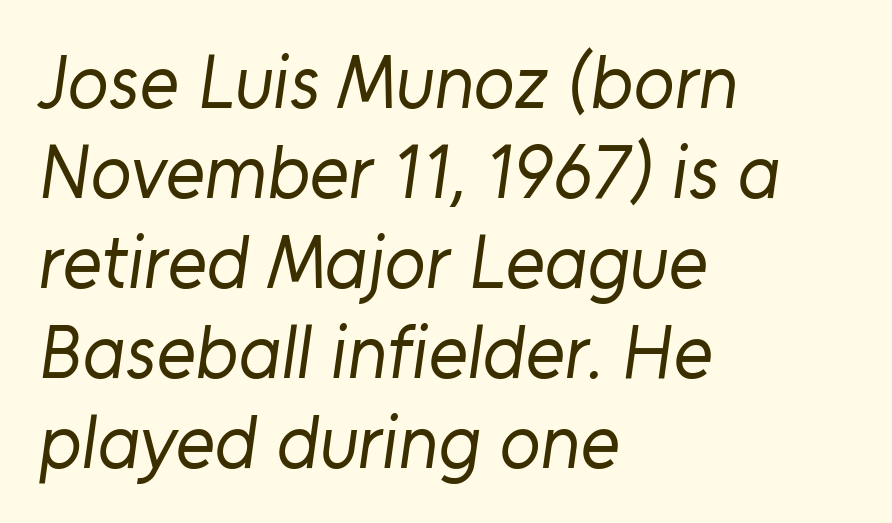
{"serif": "no", "bold": "no", "weight": "regular", "width": "normal", "stroke_contrast": "low", "x_height": "medium", "monospaced": "no", "underline": "no", "align": "left", "line_spacing_ratio": 1.2, "letter_spacing": "normal", "letter_spacing_em": 0.0, "glyph_px": 75}
